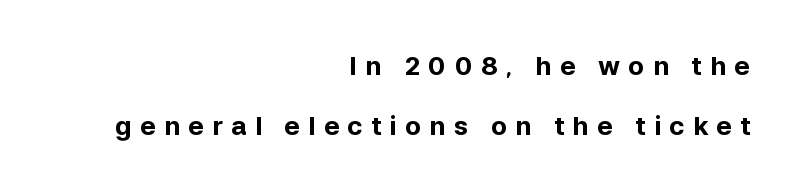
The image shows 26 px bold type, upright; set right-aligned, loose line spacing (2.3x), unusually wide letter spacing (+0.32 em), not underlined.
